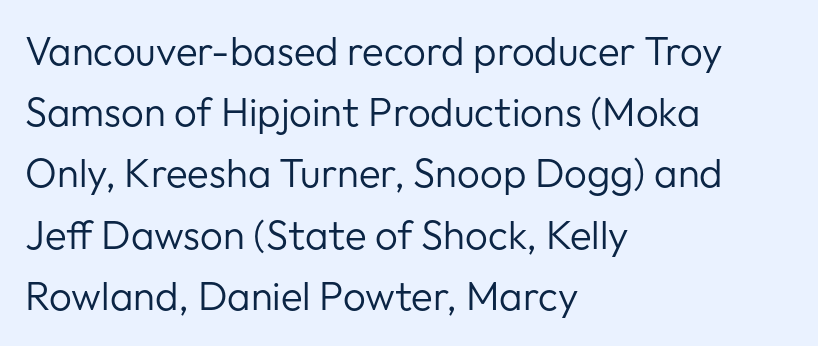
A quiet, ordinary-to-light weight characterises the typeface. Type style note: lacks serifs. Layout note: lines flush left. The glyphs are unaccompanied by any horizontal stroke below them. The leading is moderate, giving the passage an even texture. No extra tracking has been applied to these lines.
